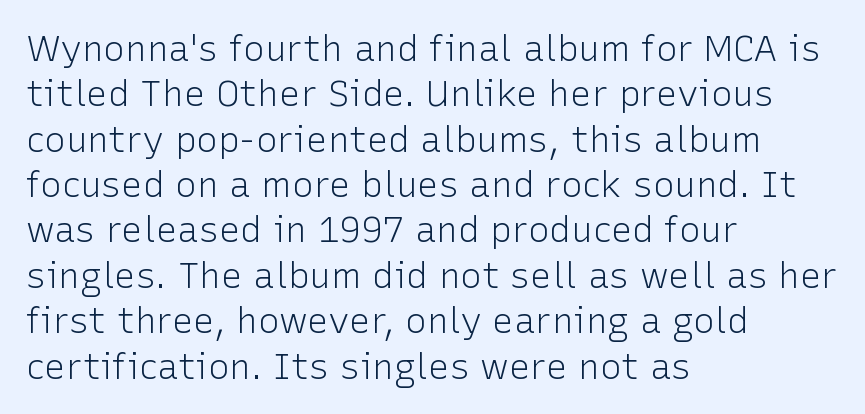
The image shows 36 px light sans-serif type, upright; set left-aligned, normal line spacing (1.26x), normal letter spacing, not underlined; low stroke contrast and a medium x-height.
